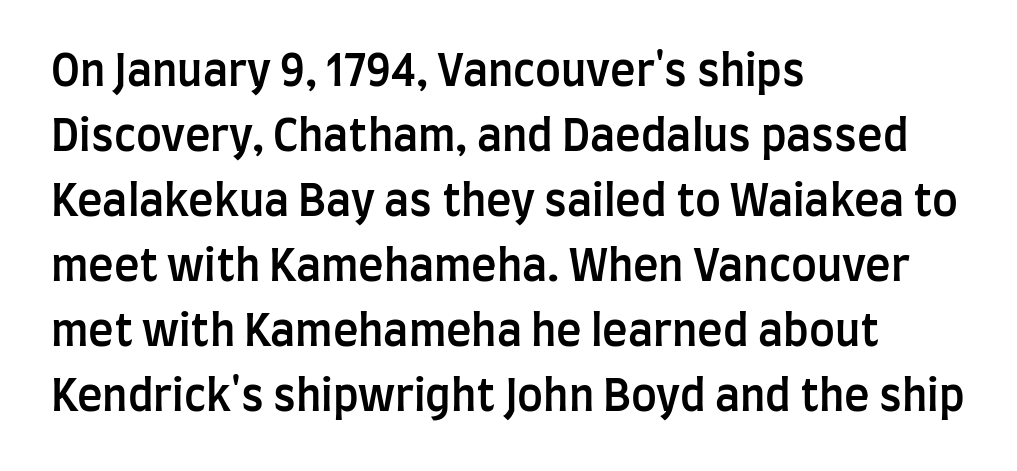
The image shows 43 px semibold, condensed sans-serif type, upright; set left-aligned, normal line spacing (1.51x), normal letter spacing, not underlined; low stroke contrast and a large x-height.
